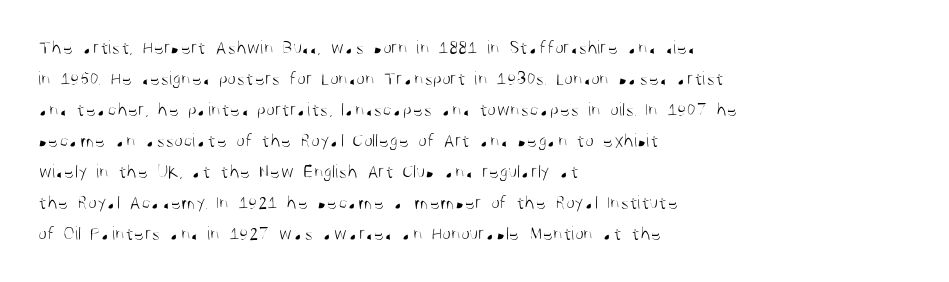
The image shows 20 px text type, upright; set left-aligned, normal line spacing (1.55x), normal letter spacing, not underlined.
